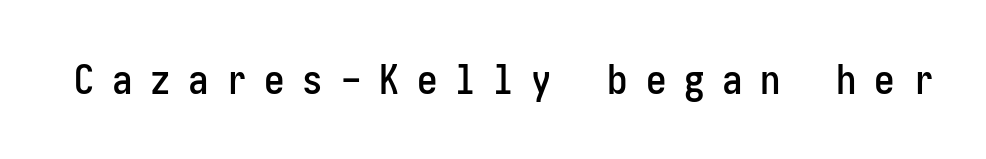
Q: Is the text italic (slanted)? A: No, it is upright.
Q: Is the typeface a serif or a sans-serif typeface? A: Sans-serif.
Q: Is the text underlined? A: No.
Q: Is the spacing between letters normal or unusually wide? A: Unusually wide.
Q: Width (condensed, normal, or wide)? A: Condensed.
Q: Stroke contrast? A: Low.
Q: x-height? A: Medium.
